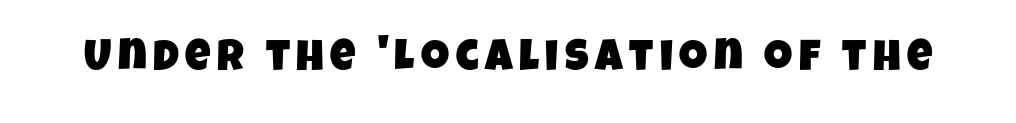
{"serif": "no", "width": "condensed", "stroke_contrast": "low", "x_height": "large", "monospaced": "no", "underline": "no", "glyph_px": 44}
